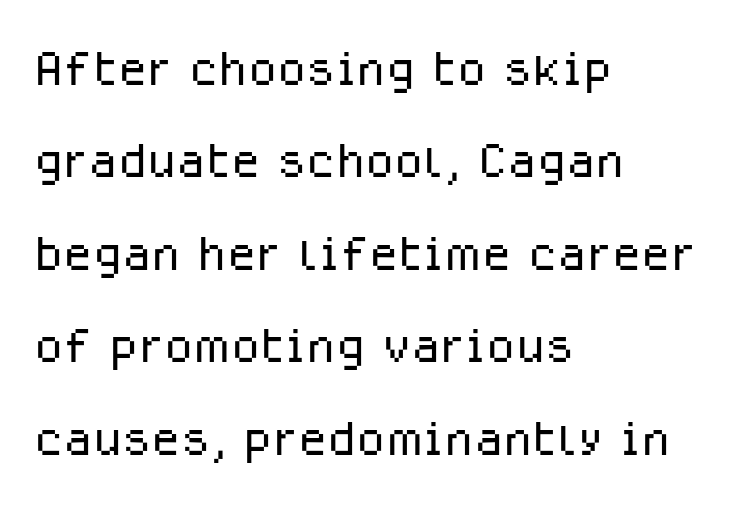
{"serif": "no", "italic": "no", "bold": "no", "weight": "light", "width": "normal", "stroke_contrast": "low", "x_height": "medium", "monospaced": "no", "underline": "no", "align": "left", "line_spacing": "normal", "line_spacing_ratio": 1.38, "letter_spacing": "normal", "letter_spacing_em": 0.0, "glyph_px": 67}
